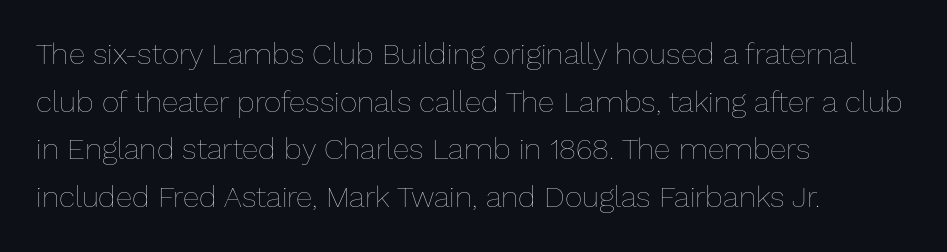
The image shows 30 px thin type, upright; set left-aligned, normal line spacing (1.59x), normal letter spacing, not underlined; low stroke contrast and a medium x-height.
